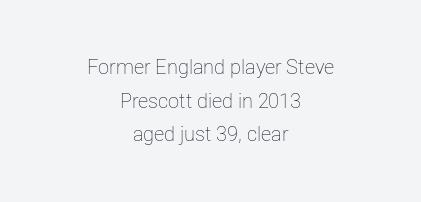
The image shows 20 px text type, upright; set centered, normal line spacing (1.68x), normal letter spacing, not underlined.
